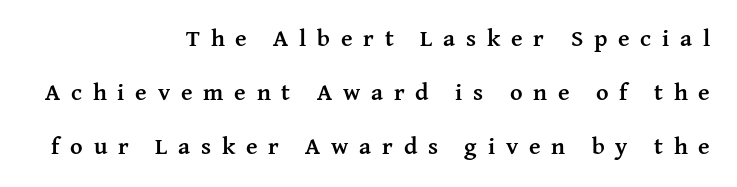
Teacher's note: observe the even right margin — that is flush-right alignment. Look at the tracking — it's clearly loosened, letters drifting apart. Underlining? Definitely not there. Loosely led — the rows are spread out. Nope, not italic — everything's standing straight. Chunky letters — that's bold for sure.
